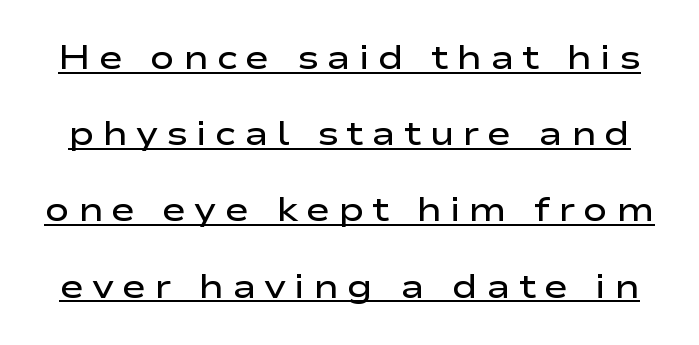
{"serif": "no", "italic": "no", "bold": "semi", "weight": "semibold", "width": "wide", "stroke_contrast": "low", "x_height": "medium", "monospaced": "no", "underline": "yes", "line_spacing": "loose", "line_spacing_ratio": 2.31, "letter_spacing": "wide", "letter_spacing_em": 0.24, "glyph_px": 33}
